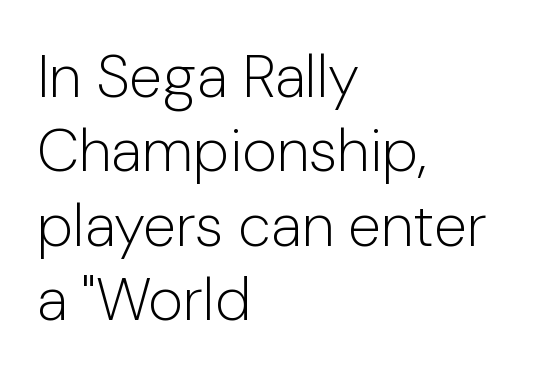
Q: Is the text bold? A: No.
Q: Is the text italic (slanted)? A: No, it is upright.
Q: Is the typeface a serif or a sans-serif typeface? A: Sans-serif.
Q: Is the text underlined? A: No.
Q: How is the paragraph aligned? A: Left-aligned.
Q: Is the spacing between letters normal or unusually wide? A: Normal.
Q: Width (condensed, normal, or wide)? A: Normal.
Q: Stroke contrast? A: Low.
Q: x-height? A: Medium.
Q: Monospaced? A: No.
